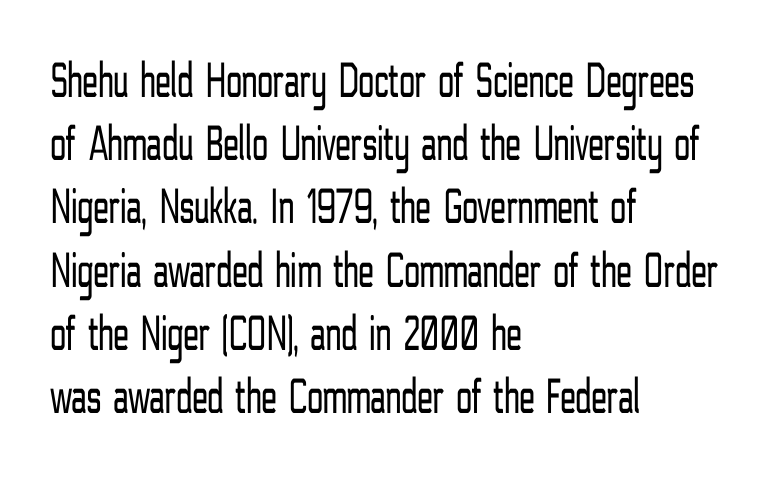
{"serif": "no", "italic": "no", "bold": "no", "weight": "light", "width": "condensed", "stroke_contrast": "low", "x_height": "medium", "monospaced": "no", "underline": "no", "align": "left", "line_spacing_ratio": 1.24, "letter_spacing": "normal", "letter_spacing_em": 0.0, "glyph_px": 51}
